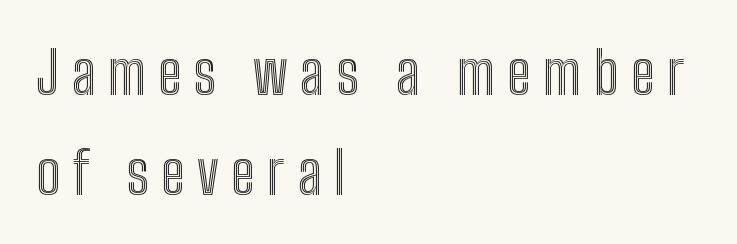
The image shows 59 px condensed type, upright; set left-aligned, normal line spacing (1.69x), unusually wide letter spacing (+0.21 em), not underlined; a medium x-height.
